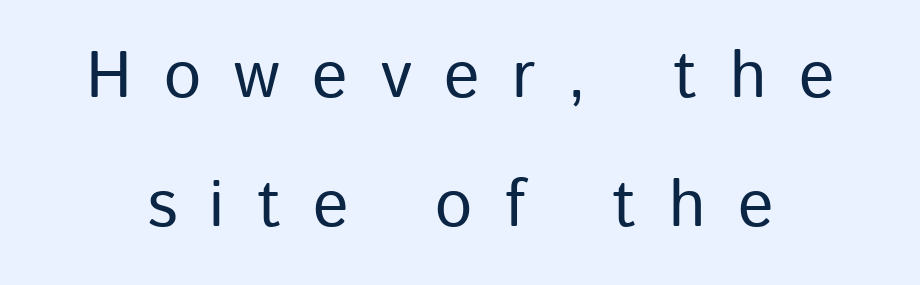
{"serif": "no", "italic": "no", "bold": "no", "weight": "regular", "width": "normal", "stroke_contrast": "low", "x_height": "medium", "monospaced": "no", "underline": "no", "line_spacing": "loose", "line_spacing_ratio": 1.95, "letter_spacing": "wide", "letter_spacing_em": 0.49, "glyph_px": 66}
